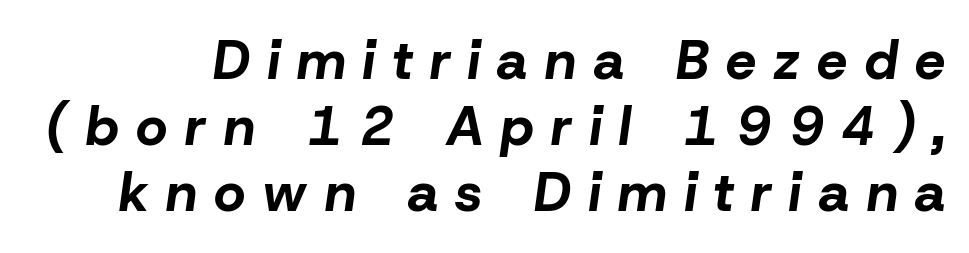
The image shows 54 px bold type, italic (leaning right); set line spacing 1.22x, unusually wide letter spacing (+0.33 em), not underlined; low stroke contrast and a medium x-height.
